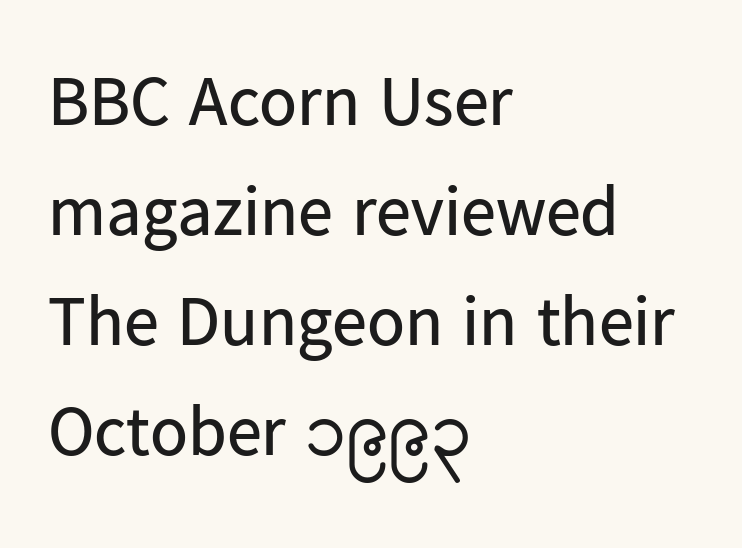
Q: Is the text bold? A: No.
Q: Is the text italic (slanted)? A: No, it is upright.
Q: Is the typeface a serif or a sans-serif typeface? A: Sans-serif.
Q: Is the text underlined? A: No.
Q: How is the paragraph aligned? A: Left-aligned.
Q: Is the spacing between letters normal or unusually wide? A: Normal.
Q: Is the spacing between lines tight, normal or loose? A: Normal.
Q: Width (condensed, normal, or wide)? A: Normal.
Q: Stroke contrast? A: Low.
Q: x-height? A: Medium.
Q: Monospaced? A: No.
